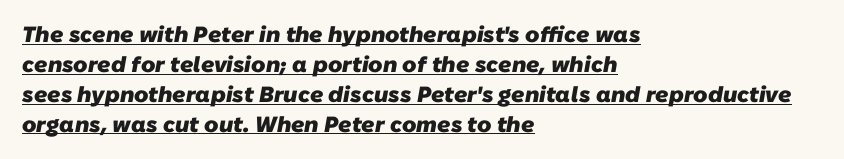
The image shows 22 px bold type; set left-aligned, normal line spacing (1.36x), normal letter spacing, underlined.
